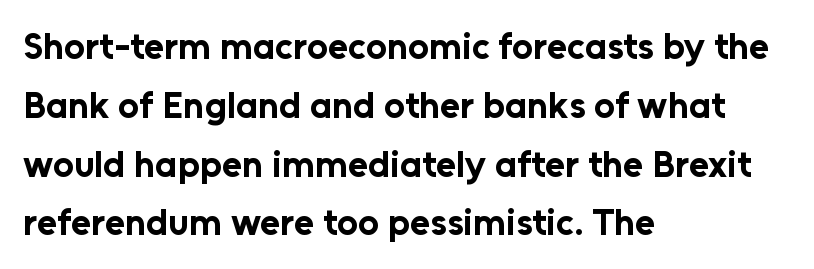
Q: Is the text bold? A: Yes.
Q: Is the text italic (slanted)? A: No, it is upright.
Q: Is the typeface a serif or a sans-serif typeface? A: Sans-serif.
Q: Is the text underlined? A: No.
Q: How is the paragraph aligned? A: Left-aligned.
Q: Is the spacing between letters normal or unusually wide? A: Normal.
Q: Is the spacing between lines tight, normal or loose? A: Normal.
Q: Width (condensed, normal, or wide)? A: Normal.
Q: Stroke contrast? A: Low.
Q: x-height? A: Medium.
Q: Monospaced? A: No.
